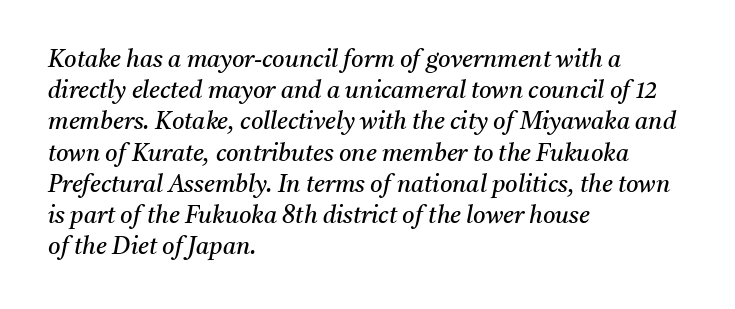
Slanted lettering throughout. Bare-footed words on every line. This block has exactly the height ordinary leading produces. Words appear dense and cohesive because spacing is normal.
